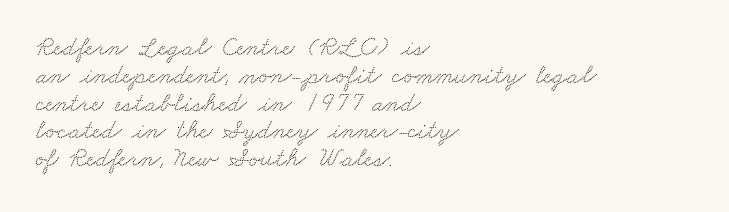
Q: Is the text underlined? A: No.
Q: How is the paragraph aligned? A: Left-aligned.
Q: Is the spacing between letters normal or unusually wide? A: Normal.
Q: Is the spacing between lines tight, normal or loose? A: Tight.
